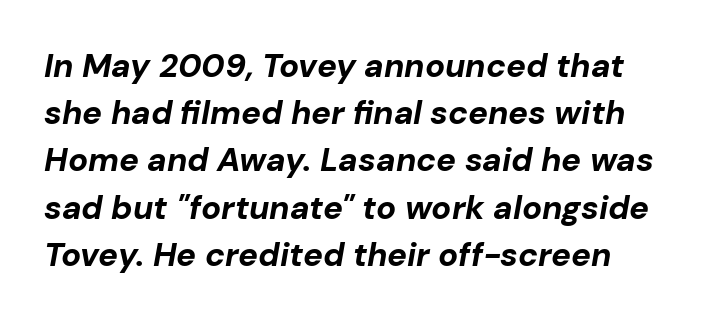
Q: Is the text bold? A: Yes.
Q: Is the text italic (slanted)? A: Yes, it leans right by about 10 degrees.
Q: Is the text underlined? A: No.
Q: How is the paragraph aligned? A: Left-aligned.
Q: Is the spacing between letters normal or unusually wide? A: Normal.
Q: Is the spacing between lines tight, normal or loose? A: Normal.
Q: Width (condensed, normal, or wide)? A: Normal.
Q: Stroke contrast? A: Low.
Q: x-height? A: Medium.
Q: Monospaced? A: No.
